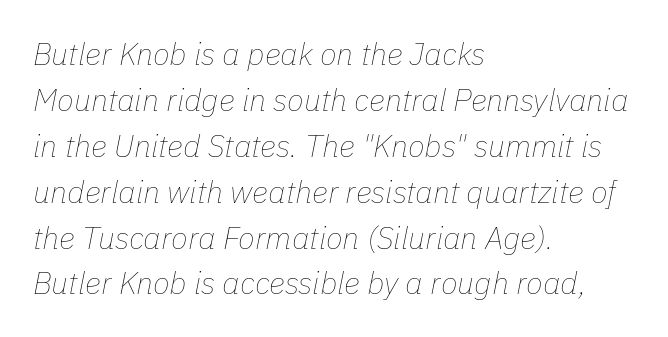
The image shows 31 px thin type, italic (leaning right); set left-aligned, normal line spacing (1.48x), normal letter spacing, not underlined; low stroke contrast and a medium x-height.
